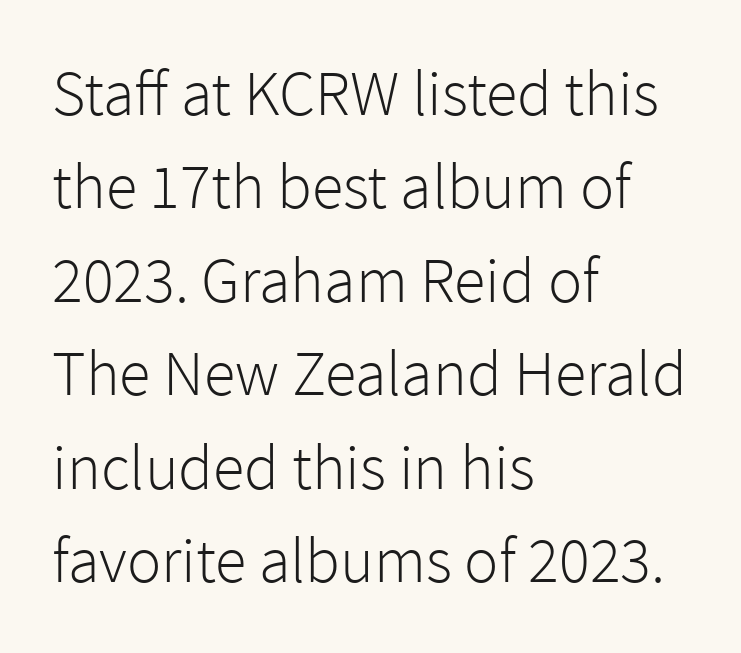
Q: Is the text bold? A: No.
Q: Is the text italic (slanted)? A: No, it is upright.
Q: Is the typeface a serif or a sans-serif typeface? A: Sans-serif.
Q: Is the text underlined? A: No.
Q: How is the paragraph aligned? A: Left-aligned.
Q: Is the spacing between letters normal or unusually wide? A: Normal.
Q: Is the spacing between lines tight, normal or loose? A: Normal.
Q: Width (condensed, normal, or wide)? A: Normal.
Q: x-height? A: Medium.
Q: Monospaced? A: No.
